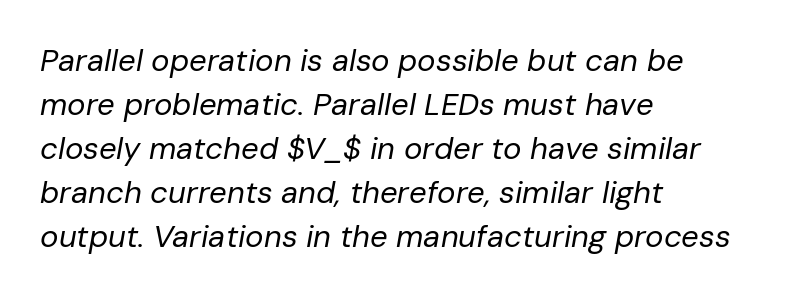
Each word holds together tightly as a unit, with standard inter-letter gaps. Stems here are at most as thick as an everyday book face. Left-aligned paragraph, ragged on the right. These lines sit exactly where default settings would place them. These lines are rendered in a variable-pitch font. The space beneath each line is pristine and unruled.
